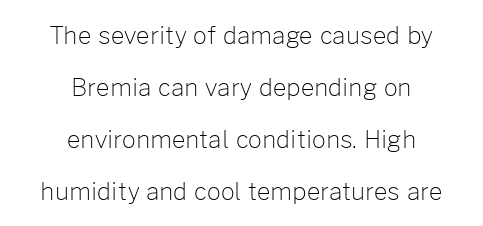
{"italic": "no", "bold": "no", "underline": "no", "align": "center", "line_spacing": "loose", "line_spacing_ratio": 2.17, "letter_spacing": "normal", "letter_spacing_em": 0.0, "glyph_px": 24}
